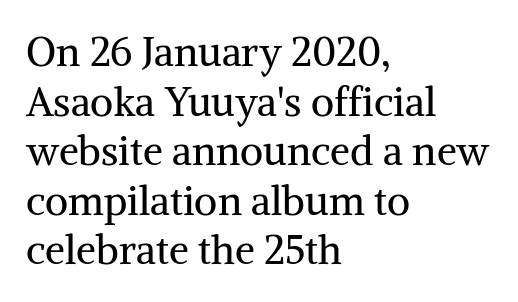
Note the varied advance widths — an 'i' is clearly narrower than an 'm'. Notice how the passage keeps a crisp vertical edge on the left only. Type without underlining. No extra tracking has been applied to these lines.
